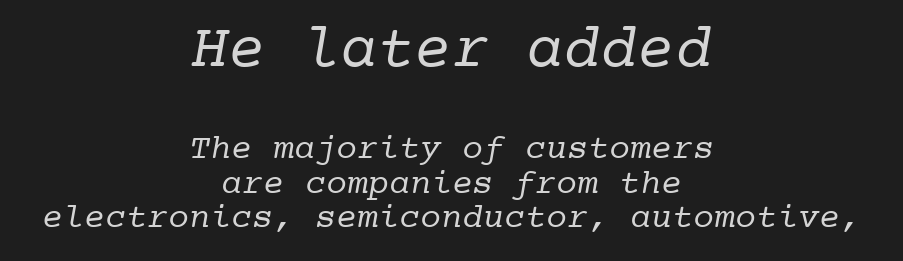
The image shows 62 px regular-weight serif type, monospaced; set centered, tight line spacing (0.99x), normal letter spacing, not underlined; the first (top) block is 1.77x larger; low stroke contrast and a medium x-height.
